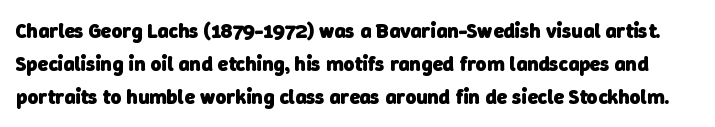
{"bold": "yes", "underline": "no", "line_spacing": "normal", "line_spacing_ratio": 1.57, "letter_spacing": "normal", "letter_spacing_em": 0.0, "glyph_px": 21}
